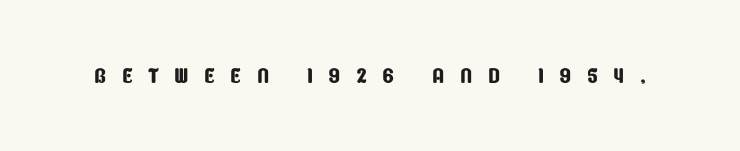
The image shows 31 px condensed sans-serif type; set unusually wide letter spacing (+0.49 em), not underlined; low stroke contrast and a large x-height.
